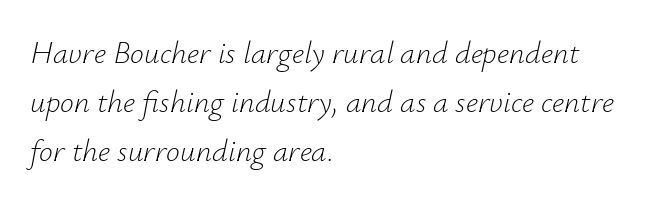
{"italic": "yes", "lean": "right", "slant_degrees": 12, "bold": "no", "weight": "light", "width": "normal", "stroke_contrast": "low", "x_height": "small", "monospaced": "no", "underline": "no", "align": "left", "line_spacing": "normal", "line_spacing_ratio": 1.58, "letter_spacing": "normal", "letter_spacing_em": 0.0, "glyph_px": 31}
